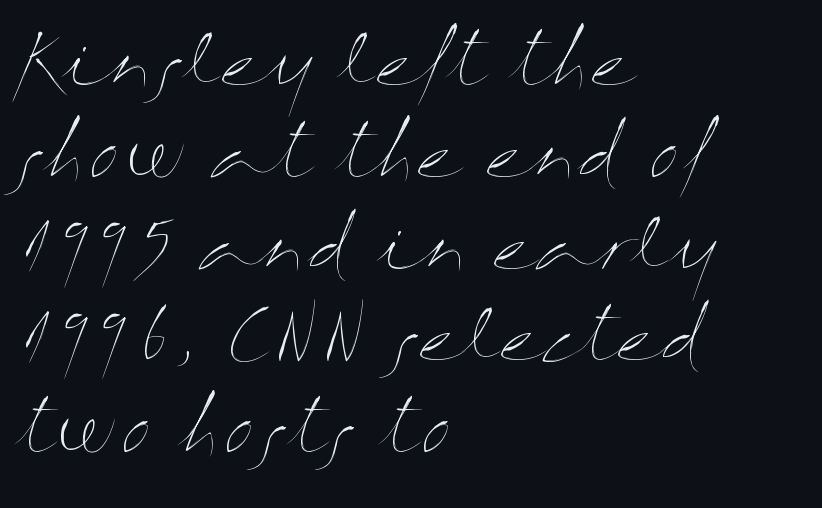
Q: Is the text bold? A: No.
Q: Is the text italic (slanted)? A: Yes.
Q: Is the text underlined? A: No.
Q: How is the paragraph aligned? A: Left-aligned.
Q: Is the spacing between letters normal or unusually wide? A: Normal.
Q: Is the spacing between lines tight, normal or loose? A: Normal.
Q: Width (condensed, normal, or wide)? A: Wide.
Q: Stroke contrast? A: Medium.
Q: x-height? A: Medium.
Q: Monospaced? A: No.
